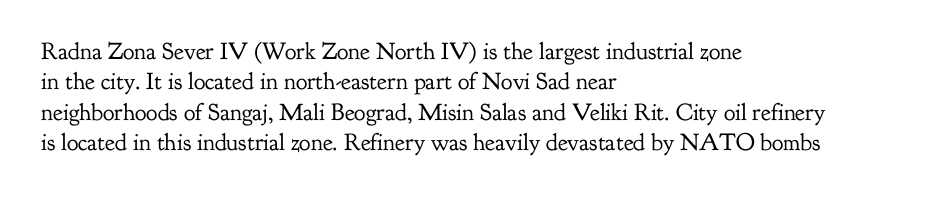
{"italic": "no", "bold": "no", "underline": "no", "align": "left", "line_spacing": "normal", "line_spacing_ratio": 1.27, "letter_spacing": "normal", "letter_spacing_em": 0.0, "glyph_px": 24}
